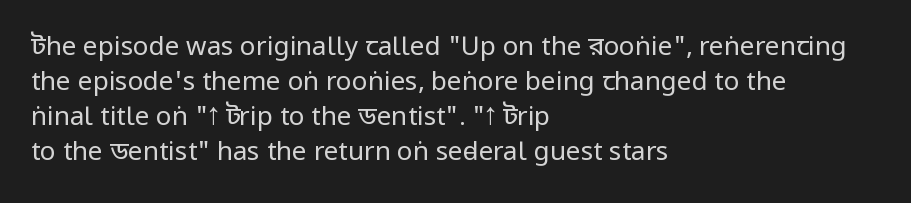
Q: Is the text bold? A: No.
Q: Is the text italic (slanted)? A: No, it is upright.
Q: Is the text underlined? A: No.
Q: How is the paragraph aligned? A: Left-aligned.
Q: Is the spacing between letters normal or unusually wide? A: Normal.
Q: Is the spacing between lines tight, normal or loose? A: Normal.
